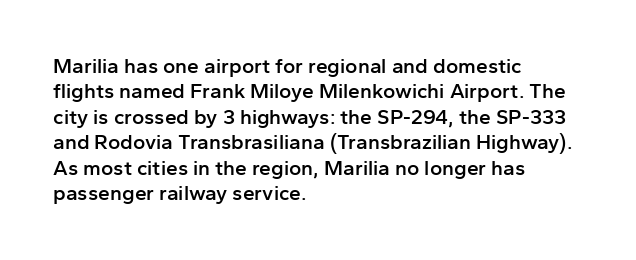
Characters follow at the spacing the type designer built in. Quick note: underline off. Line beginnings align vertically; line endings do not. Does the lettering tilt? It doesn't — this is upright. This is moderately heavy type, rendered in semibold.
